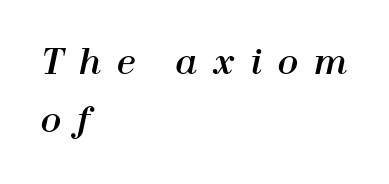
Q: Is the text italic (slanted)? A: Yes, it leans right by about 12 degrees.
Q: Is the text underlined? A: No.
Q: How is the paragraph aligned? A: Left-aligned.
Q: Is the spacing between letters normal or unusually wide? A: Unusually wide.
Q: Width (condensed, normal, or wide)? A: Normal.
Q: Stroke contrast? A: High.
Q: x-height? A: Medium.
Q: Monospaced? A: No.
